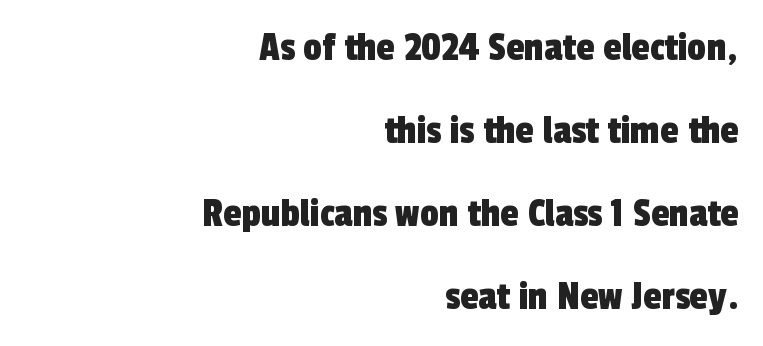
The image shows 42 px condensed sans-serif type; set right-aligned, loose line spacing (1.98x), normal letter spacing, not underlined; a medium x-height.
